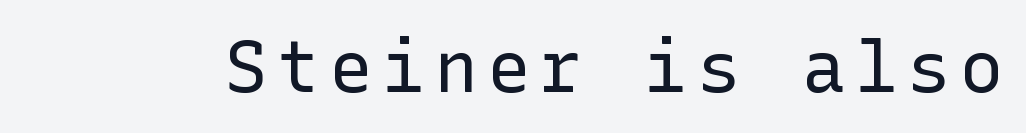
The image shows 72 px regular-weight sans-serif type, upright; set not underlined; low stroke contrast and a medium x-height.
